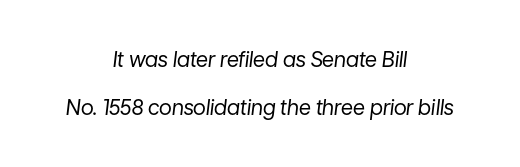
Q: Is the text bold? A: No.
Q: Is the text italic (slanted)? A: Yes, it leans right by about 7 degrees.
Q: Is the text underlined? A: No.
Q: How is the paragraph aligned? A: Centered.
Q: Is the spacing between letters normal or unusually wide? A: Normal.
Q: Is the spacing between lines tight, normal or loose? A: Loose.
